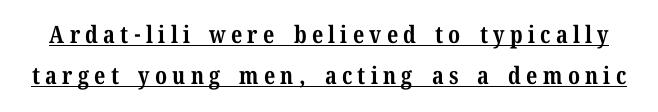
Q: Is the text bold? A: Yes.
Q: Is the text italic (slanted)? A: No, it is upright.
Q: Is the text underlined? A: Yes.
Q: Is the spacing between letters normal or unusually wide? A: Unusually wide.
